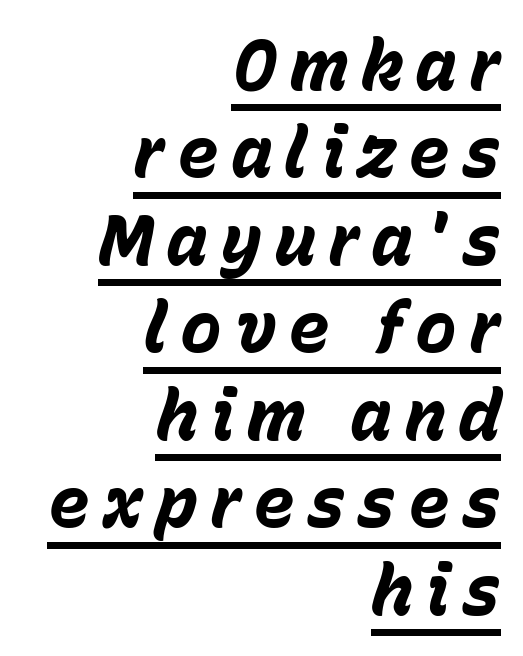
The image shows 70 px bold type, italic (leaning right); set right-aligned, normal line spacing (1.25x), underlined; low stroke contrast and a medium x-height.
